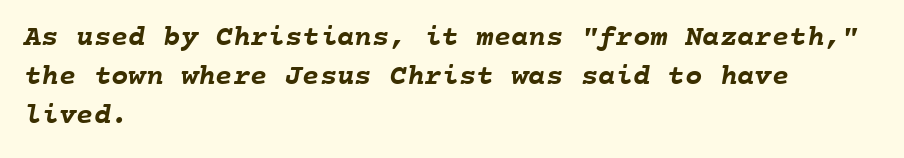
{"bold": "yes", "weight": "semibold", "width": "normal", "stroke_contrast": "low", "x_height": "medium", "monospaced": "yes", "underline": "no", "align": "left", "line_spacing": "normal", "line_spacing_ratio": 1.35, "letter_spacing": "normal", "letter_spacing_em": 0.0, "glyph_px": 29}
